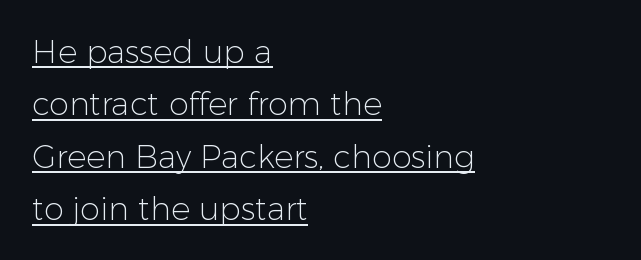
{"serif": "no", "italic": "no", "bold": "no", "weight": "light", "width": "normal", "stroke_contrast": "low", "x_height": "medium", "monospaced": "no", "underline": "yes", "align": "left", "line_spacing": "normal", "line_spacing_ratio": 1.64, "letter_spacing": "normal", "letter_spacing_em": 0.0, "glyph_px": 32}
